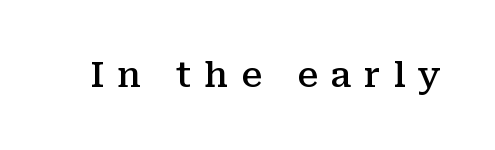
The image shows 35 px semibold serif type, upright; set unusually wide letter spacing (+0.37 em), not underlined; medium stroke contrast and a medium x-height.
